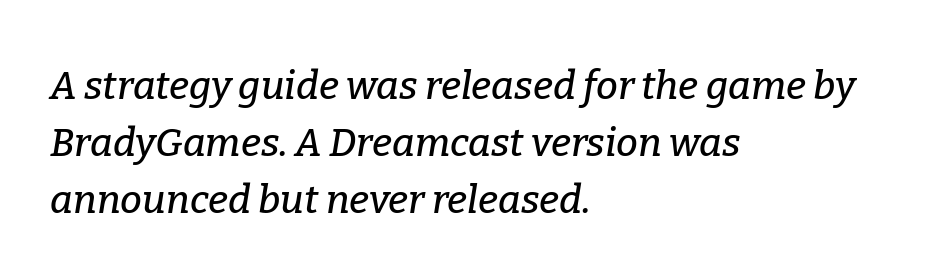
{"serif": "yes", "italic": "yes", "lean": "right", "slant_degrees": 9, "width": "normal", "stroke_contrast": "low", "x_height": "medium", "monospaced": "no", "underline": "no", "align": "left", "line_spacing": "normal", "line_spacing_ratio": 1.46, "letter_spacing": "normal", "letter_spacing_em": 0.0, "glyph_px": 39}
